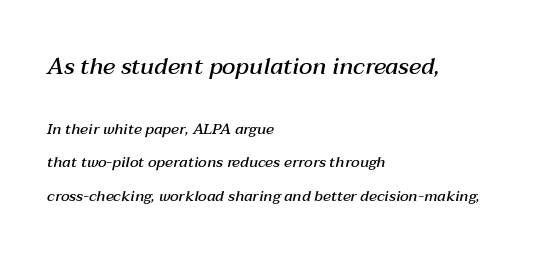
The passage shown leans; its letterforms are oblique. The letters in the upper block stand taller than those in the block below. As a designer I'd log this as weight 600, semibold. Does the leading feel generous? Absolutely, it's lavish.
